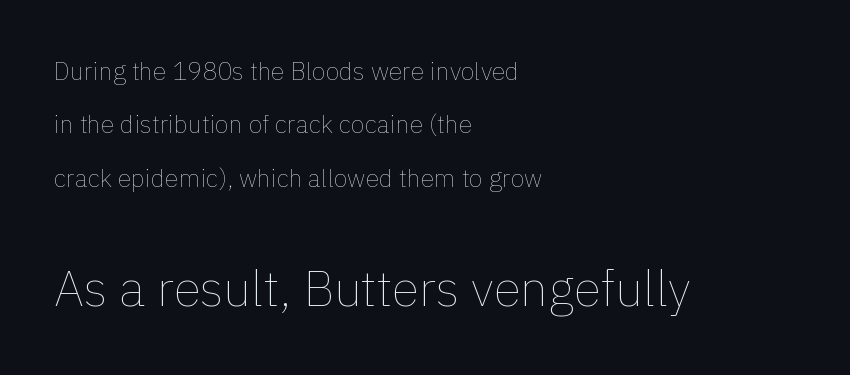
The image shows 50 px thin type, upright; set left-aligned, loose line spacing (2.14x), normal letter spacing, not underlined; the second (bottom) block is 2.0x larger; a medium x-height.
